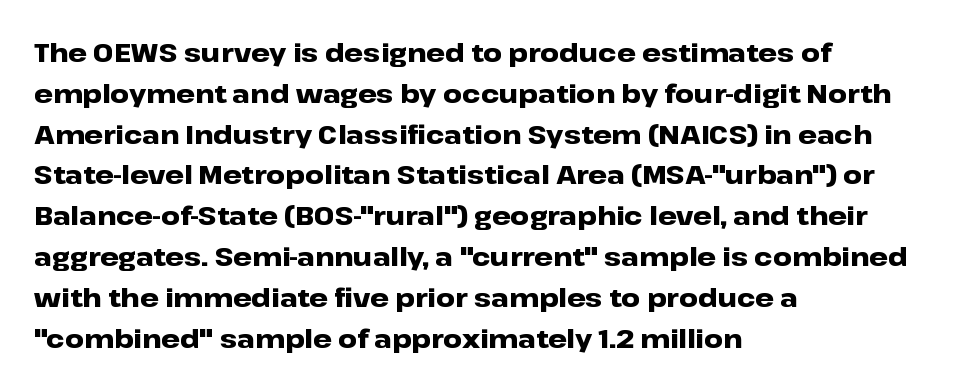
Q: Is the text bold? A: Yes.
Q: Is the text italic (slanted)? A: No, it is upright.
Q: Is the text underlined? A: No.
Q: How is the paragraph aligned? A: Left-aligned.
Q: Is the spacing between letters normal or unusually wide? A: Normal.
Q: Is the spacing between lines tight, normal or loose? A: Normal.
